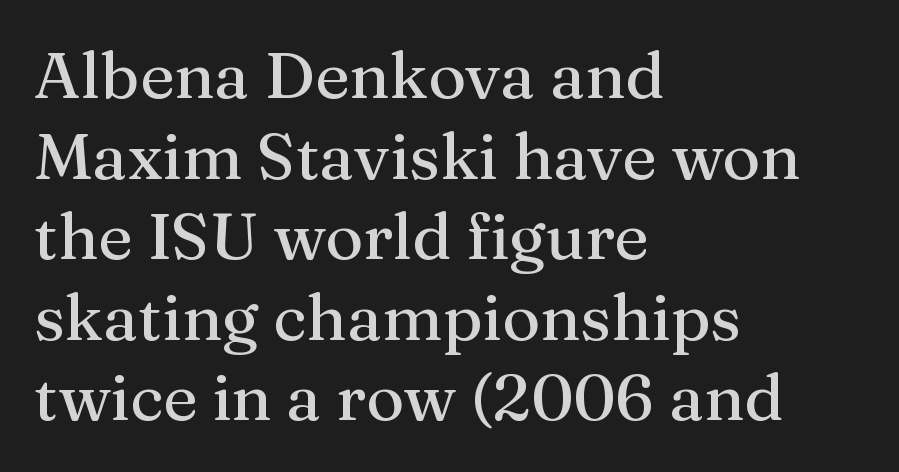
{"serif": "yes", "italic": "no", "width": "normal", "stroke_contrast": "medium", "x_height": "medium", "monospaced": "no", "underline": "no", "align": "left", "line_spacing_ratio": 1.24, "letter_spacing": "normal", "letter_spacing_em": 0.0, "glyph_px": 65}
